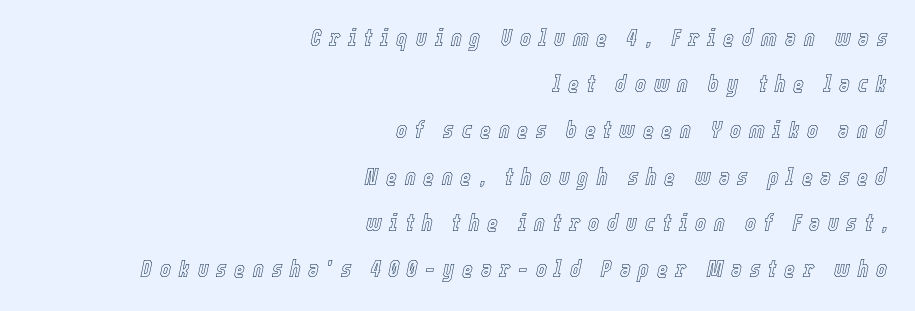
Q: Is the text italic (slanted)? A: Yes, it leans right by about 12 degrees.
Q: Is the text underlined? A: No.
Q: How is the paragraph aligned? A: Right-aligned.
Q: Is the spacing between letters normal or unusually wide? A: Unusually wide.
Q: Is the spacing between lines tight, normal or loose? A: Loose.
